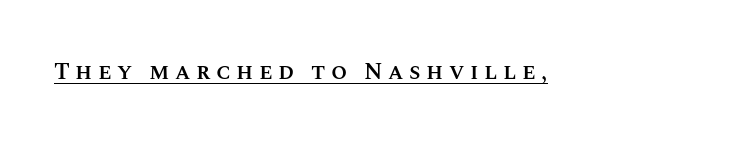
Q: Is the text bold? A: Semi-bold.
Q: Is the text italic (slanted)? A: No, it is upright.
Q: Is the text underlined? A: Yes.
Q: Is the spacing between letters normal or unusually wide? A: Unusually wide.
